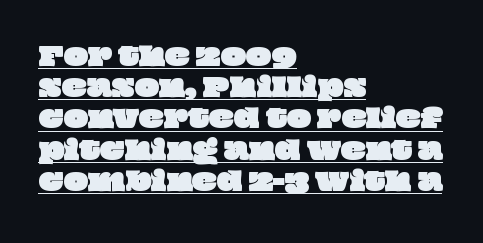
Q: Is the text underlined? A: Yes.
Q: How is the paragraph aligned? A: Left-aligned.
Q: Is the spacing between letters normal or unusually wide? A: Normal.
